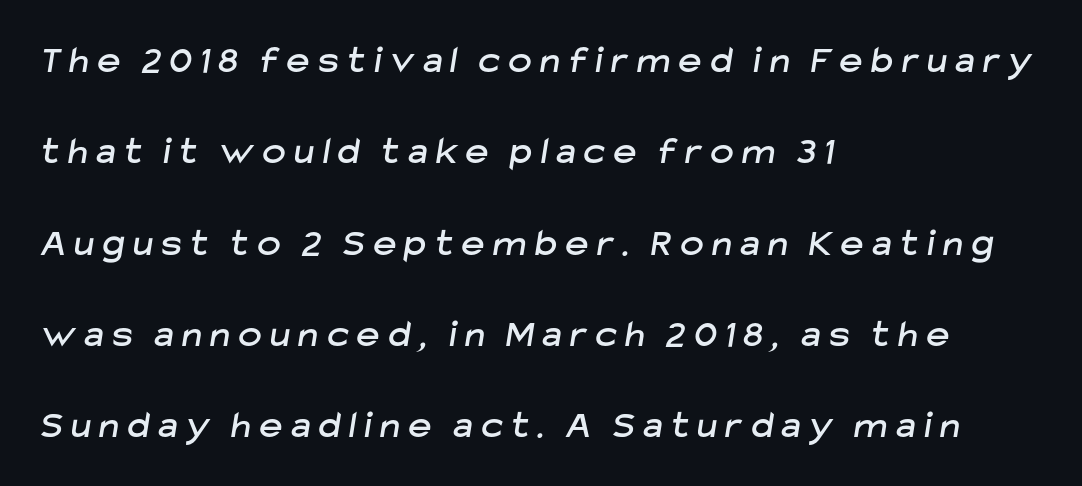
Q: Is the typeface a serif or a sans-serif typeface? A: Sans-serif.
Q: Is the text underlined? A: No.
Q: How is the paragraph aligned? A: Left-aligned.
Q: Is the spacing between letters normal or unusually wide? A: Unusually wide.
Q: Is the spacing between lines tight, normal or loose? A: Loose.
Q: Width (condensed, normal, or wide)? A: Normal.
Q: Stroke contrast? A: Low.
Q: x-height? A: Medium.
Q: Monospaced? A: No.
